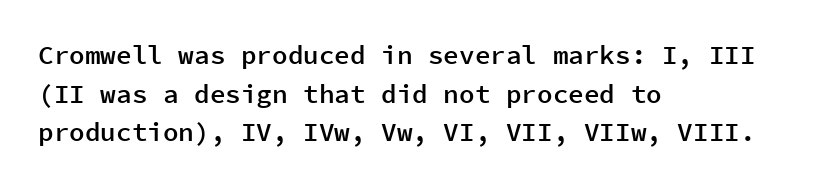
Q: Is the text bold? A: Semi-bold.
Q: Is the text italic (slanted)? A: No, it is upright.
Q: Is the text underlined? A: No.
Q: How is the paragraph aligned? A: Left-aligned.
Q: Is the spacing between letters normal or unusually wide? A: Normal.
Q: Is the spacing between lines tight, normal or loose? A: Normal.
